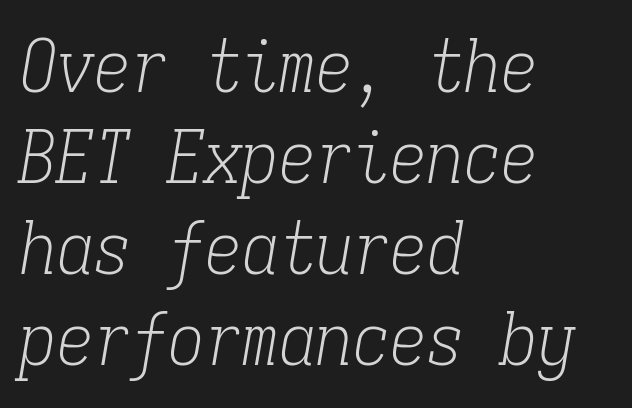
Each stroke keeps to a modest, everyday thickness or less. This rendering employs a face with finishing strokes, i.e., a serif. The passage shown has conventional tracking throughout. Every character here occupies the same horizontal width, giving the sample a typewriter-like rhythm. These lines stack with their left ends in a neat column.
